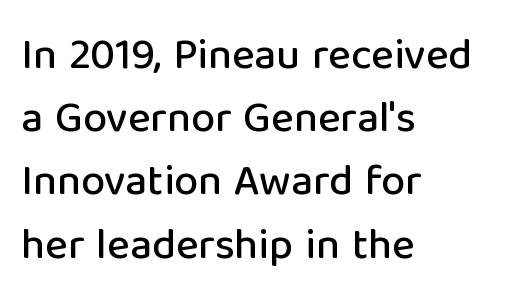
{"serif": "no", "italic": "no", "width": "normal", "stroke_contrast": "low", "x_height": "medium", "monospaced": "no", "underline": "no", "align": "left", "line_spacing": "normal", "line_spacing_ratio": 1.47, "letter_spacing": "normal", "letter_spacing_em": 0.0, "glyph_px": 43}
